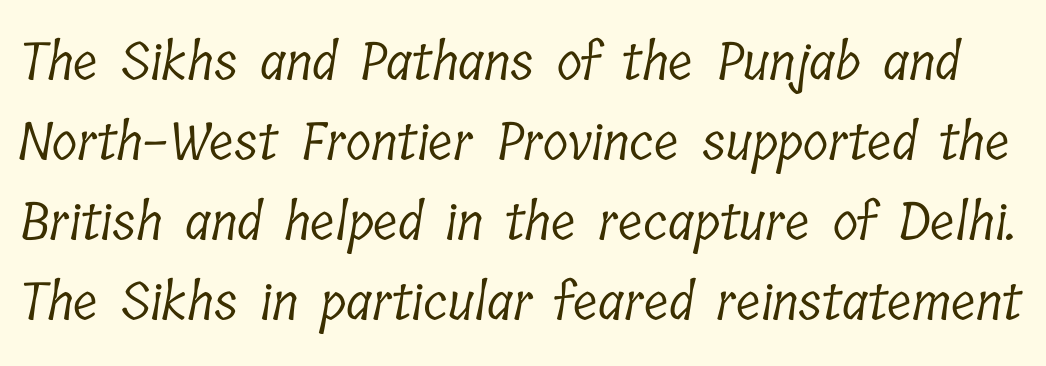
{"serif": "yes", "bold": "no", "weight": "light", "width": "condensed", "stroke_contrast": "low", "x_height": "medium", "monospaced": "no", "underline": "no", "line_spacing": "normal", "line_spacing_ratio": 1.54, "letter_spacing": "normal", "letter_spacing_em": 0.0, "glyph_px": 52}
